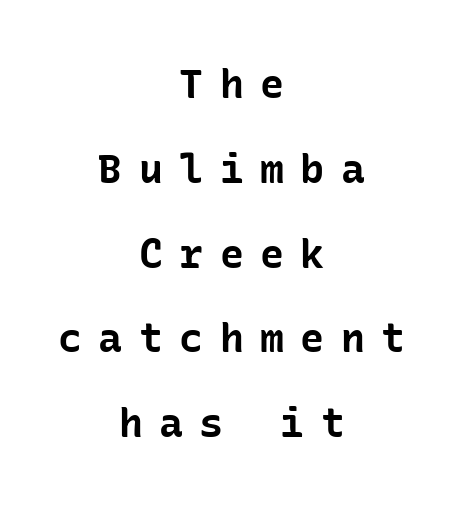
Q: Is the text bold? A: Yes.
Q: Is the text italic (slanted)? A: No, it is upright.
Q: Is the typeface a serif or a sans-serif typeface? A: Sans-serif.
Q: Is the text underlined? A: No.
Q: How is the paragraph aligned? A: Centered.
Q: Is the spacing between letters normal or unusually wide? A: Unusually wide.
Q: Is the spacing between lines tight, normal or loose? A: Loose.
Q: Width (condensed, normal, or wide)? A: Normal.
Q: Stroke contrast? A: Low.
Q: x-height? A: Medium.
